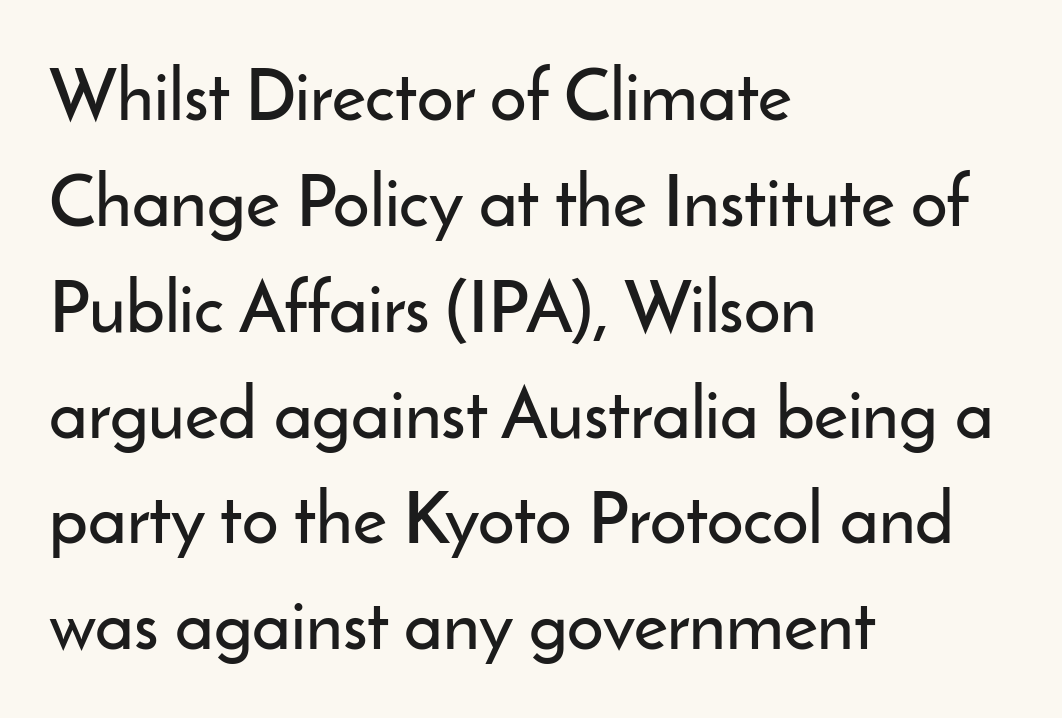
Q: Is the text italic (slanted)? A: No, it is upright.
Q: Is the typeface a serif or a sans-serif typeface? A: Sans-serif.
Q: Is the text underlined? A: No.
Q: How is the paragraph aligned? A: Left-aligned.
Q: Is the spacing between letters normal or unusually wide? A: Normal.
Q: Is the spacing between lines tight, normal or loose? A: Normal.
Q: Width (condensed, normal, or wide)? A: Normal.
Q: Stroke contrast? A: Low.
Q: x-height? A: Small.
Q: Monospaced? A: No.
